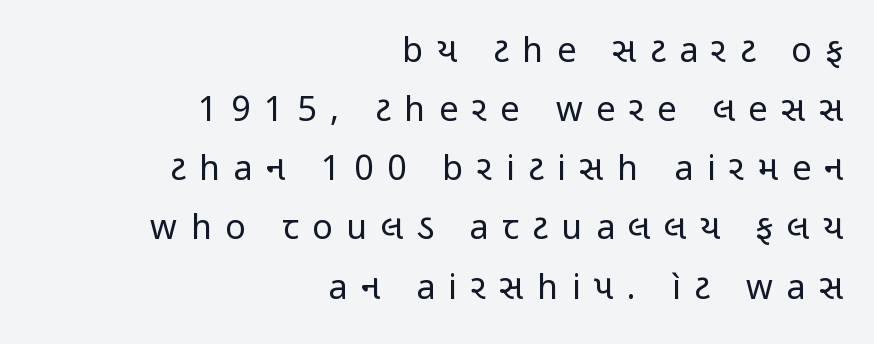
Q: Is the text bold? A: No.
Q: Is the text italic (slanted)? A: No, it is upright.
Q: Is the typeface a serif or a sans-serif typeface? A: Sans-serif.
Q: Is the text underlined? A: No.
Q: How is the paragraph aligned? A: Right-aligned.
Q: Is the spacing between letters normal or unusually wide? A: Unusually wide.
Q: Width (condensed, normal, or wide)? A: Condensed.
Q: Stroke contrast? A: Low.
Q: x-height? A: Medium.
Q: Monospaced? A: No.
